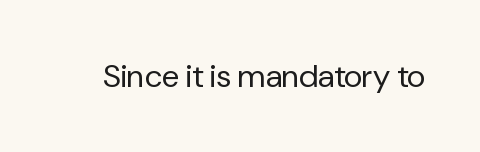
{"serif": "no", "italic": "no", "bold": "no", "weight": "regular", "width": "normal", "stroke_contrast": "low", "x_height": "medium", "monospaced": "no", "underline": "no", "letter_spacing": "normal", "letter_spacing_em": 0.0, "glyph_px": 32}
